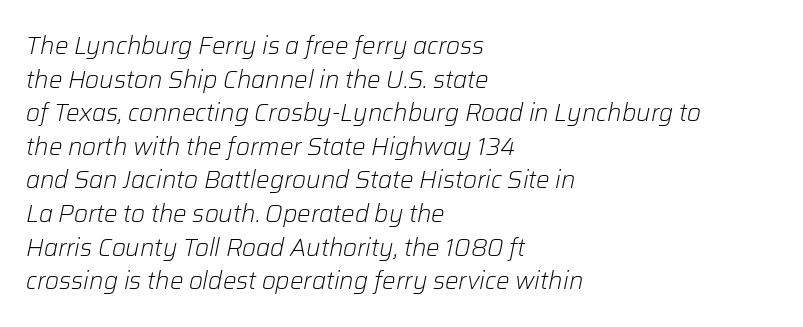
The image shows 24 px text type, italic (leaning right); set left-aligned, normal line spacing (1.4x), normal letter spacing, not underlined.
